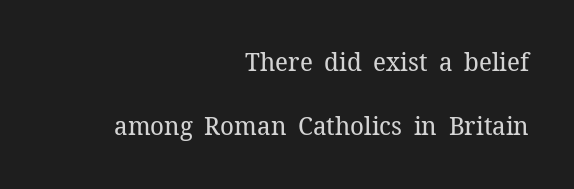
{"italic": "no", "bold": "no", "underline": "no", "align": "right", "line_spacing": "loose", "line_spacing_ratio": 2.48, "letter_spacing": "normal", "letter_spacing_em": 0.0, "glyph_px": 26}
